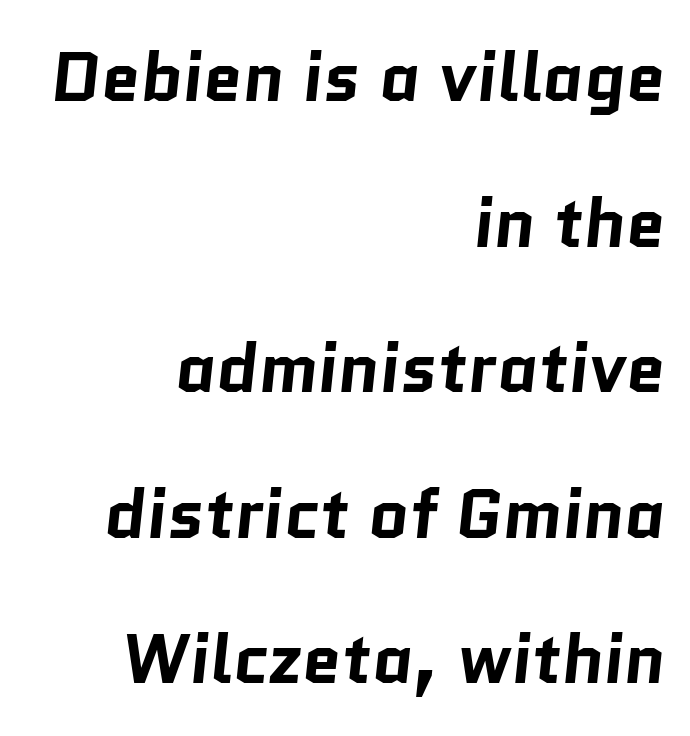
Q: Is the text bold? A: Yes.
Q: Is the typeface a serif or a sans-serif typeface? A: Sans-serif.
Q: Is the text underlined? A: No.
Q: How is the paragraph aligned? A: Right-aligned.
Q: Is the spacing between letters normal or unusually wide? A: Normal.
Q: Is the spacing between lines tight, normal or loose? A: Loose.
Q: Width (condensed, normal, or wide)? A: Normal.
Q: Stroke contrast? A: Low.
Q: x-height? A: Medium.
Q: Monospaced? A: No.
